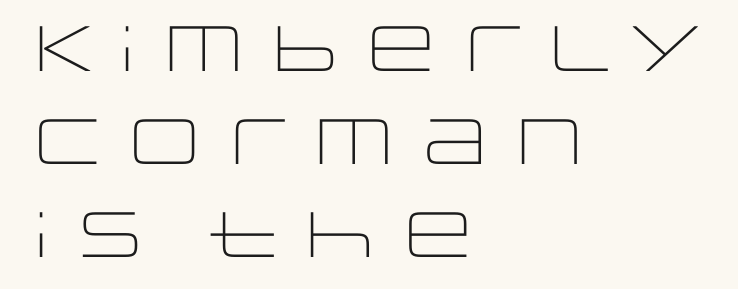
{"serif": "no", "italic": "no", "bold": "no", "weight": "light", "width": "wide", "stroke_contrast": "low", "x_height": "large", "monospaced": "no", "underline": "no", "align": "left", "line_spacing": "normal", "line_spacing_ratio": 1.45, "letter_spacing": "normal", "letter_spacing_em": 0.0, "glyph_px": 64}
